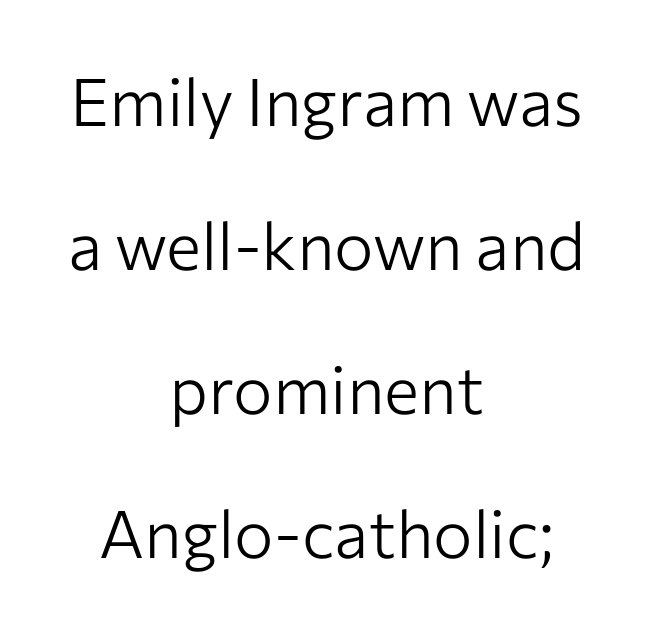
The image shows 66 px light sans-serif type, upright; set centered, loose line spacing (2.18x), normal letter spacing, not underlined; low stroke contrast and a medium x-height.
